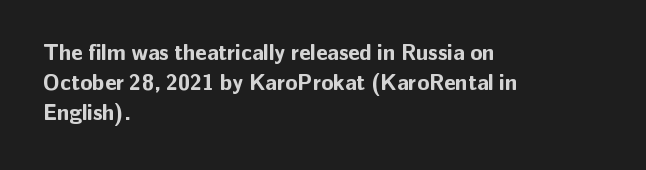
{"italic": "no", "bold": "yes", "underline": "no", "align": "left", "line_spacing": "normal", "line_spacing_ratio": 1.37, "letter_spacing": "normal", "letter_spacing_em": 0.0, "glyph_px": 22}
